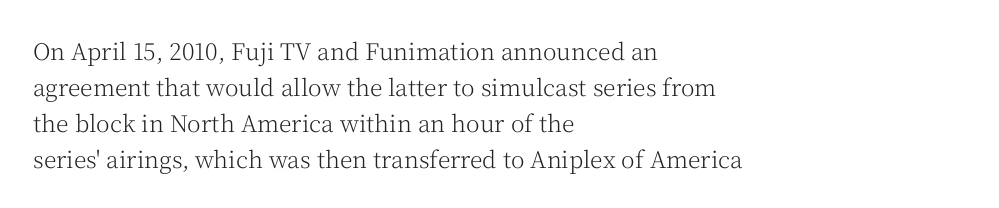
{"italic": "no", "bold": "no", "underline": "no", "align": "left", "line_spacing": "normal", "line_spacing_ratio": 1.56, "letter_spacing": "normal", "letter_spacing_em": 0.0, "glyph_px": 23}
